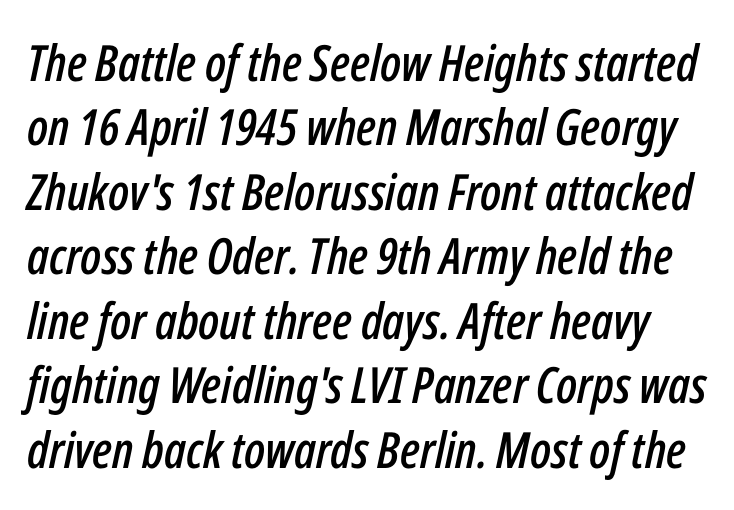
{"italic": "yes", "lean": "right", "slant_degrees": 12, "width": "condensed", "stroke_contrast": "low", "x_height": "medium", "monospaced": "no", "underline": "no", "line_spacing": "normal", "line_spacing_ratio": 1.29, "letter_spacing": "normal", "letter_spacing_em": 0.0, "glyph_px": 50}
